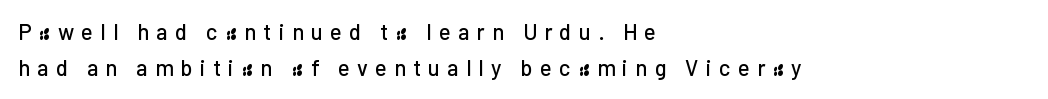
The image shows 22 px text type, upright; set left-aligned, normal line spacing (1.63x), unusually wide letter spacing (+0.33 em), not underlined.
